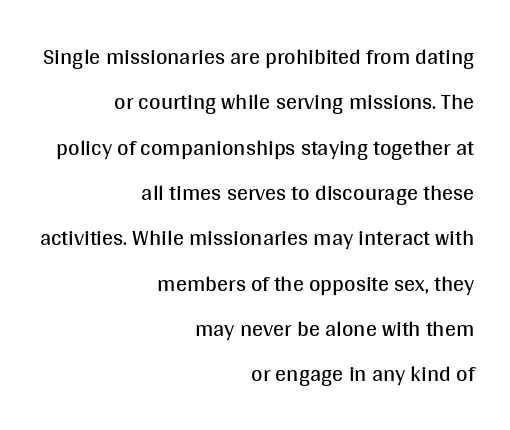
Letters have the restrained weight of plain body copy at most. In CSS terms this would be text-align: right. Nope, not italic — everything's standing straight. The block of text is sparse from top to bottom, with ample space between rows. This sample uses plain, unmodified letter spacing. Quick note: underline off.
